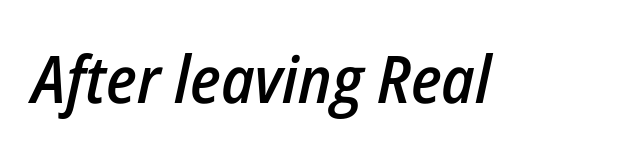
Q: Is the text bold? A: Semi-bold.
Q: Is the text italic (slanted)? A: Yes, it leans right by about 12 degrees.
Q: Is the text underlined? A: No.
Q: Is the spacing between letters normal or unusually wide? A: Normal.
Q: Width (condensed, normal, or wide)? A: Condensed.
Q: Stroke contrast? A: Low.
Q: x-height? A: Medium.
Q: Monospaced? A: No.
